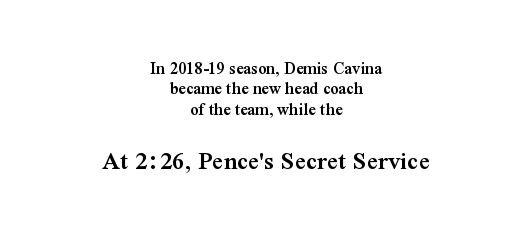
The image shows 27 px text type, upright; set centered, tight line spacing (1.13x), normal letter spacing, not underlined; the second (bottom) block is 1.5x larger.
